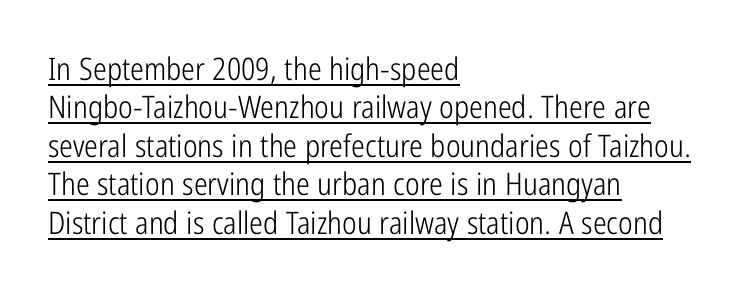
Weight: not bold — regular or lighter. The lines in this sample share a left origin and differ only in where they stop. Words appear dense and cohesive because spacing is normal. Each letter keeps its own natural width here, so spacing adapts to shape.
